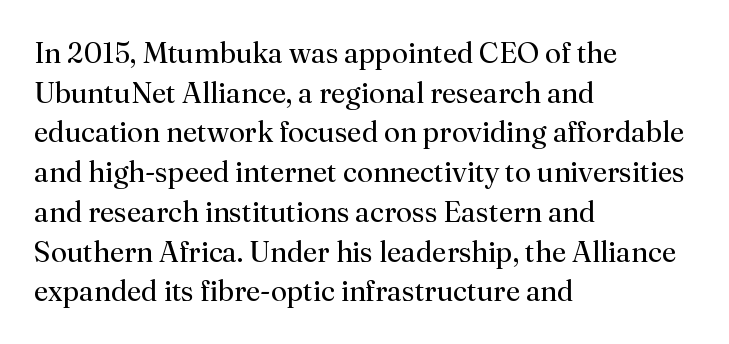
Q: Is the text bold? A: No.
Q: Is the text italic (slanted)? A: No, it is upright.
Q: Is the typeface a serif or a sans-serif typeface? A: Serif.
Q: Is the text underlined? A: No.
Q: How is the paragraph aligned? A: Left-aligned.
Q: Is the spacing between letters normal or unusually wide? A: Normal.
Q: Is the spacing between lines tight, normal or loose? A: Normal.
Q: Width (condensed, normal, or wide)? A: Normal.
Q: Stroke contrast? A: Medium.
Q: x-height? A: Small.
Q: Monospaced? A: No.
